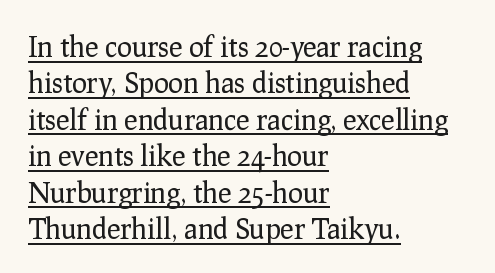
The specimen includes a rule beneath the text block's lines. Every stem runs plumb, perpendicular to the baseline. Examine the stroke ends and you'll spot serifs. These lines are rendered in a variable-pitch font. The line texture is even and compact thanks to regular tracking.
